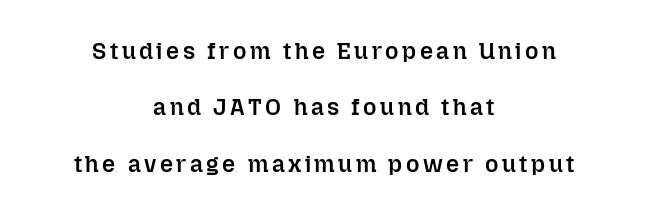
Q: Is the text bold? A: Semi-bold.
Q: Is the text italic (slanted)? A: No, it is upright.
Q: Is the text underlined? A: No.
Q: How is the paragraph aligned? A: Centered.
Q: Is the spacing between lines tight, normal or loose? A: Loose.
